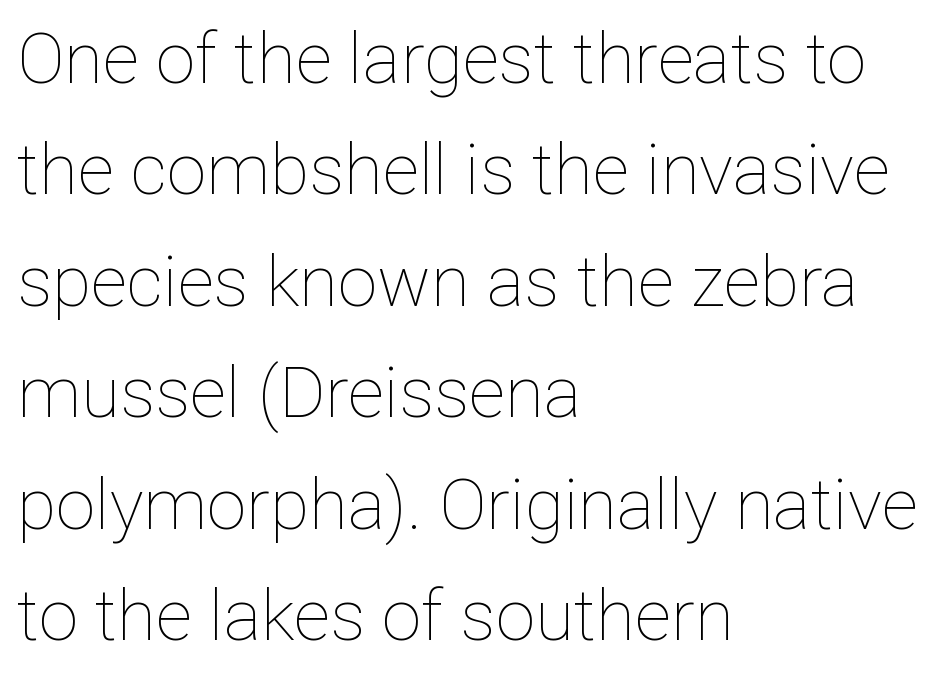
The image shows 71 px thin type, upright; set left-aligned, normal line spacing (1.57x), normal letter spacing, not underlined; low stroke contrast and a medium x-height.
